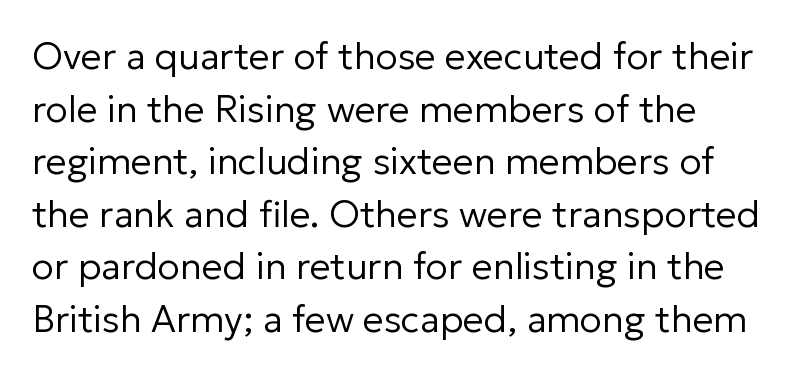
Q: Is the text bold? A: No.
Q: Is the text italic (slanted)? A: No, it is upright.
Q: Is the typeface a serif or a sans-serif typeface? A: Sans-serif.
Q: Is the text underlined? A: No.
Q: Is the spacing between letters normal or unusually wide? A: Normal.
Q: Is the spacing between lines tight, normal or loose? A: Normal.
Q: Width (condensed, normal, or wide)? A: Normal.
Q: Stroke contrast? A: Low.
Q: x-height? A: Medium.
Q: Monospaced? A: No.
